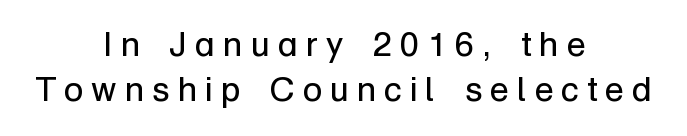
Q: Is the text bold? A: No.
Q: Is the text italic (slanted)? A: No, it is upright.
Q: Is the typeface a serif or a sans-serif typeface? A: Sans-serif.
Q: Is the text underlined? A: No.
Q: How is the paragraph aligned? A: Centered.
Q: Is the spacing between letters normal or unusually wide? A: Unusually wide.
Q: Is the spacing between lines tight, normal or loose? A: Normal.
Q: Width (condensed, normal, or wide)? A: Normal.
Q: Stroke contrast? A: Low.
Q: x-height? A: Medium.
Q: Monospaced? A: No.
